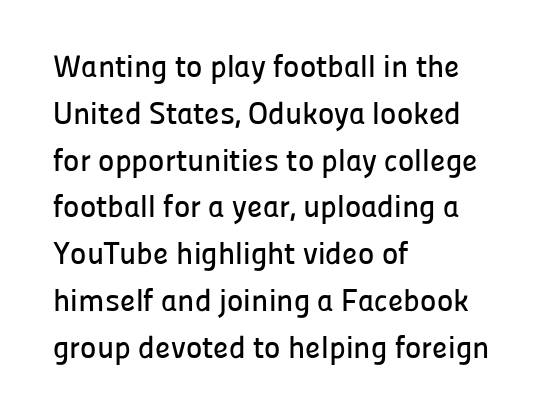
The image shows 31 px sans-serif type, upright; set left-aligned, normal line spacing (1.51x), normal letter spacing, not underlined; low stroke contrast and a medium x-height.
